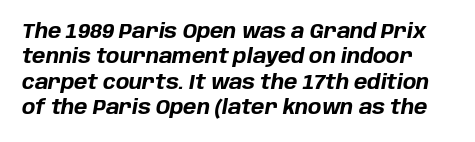
The image shows 20 px bold type, italic (leaning right); set normal line spacing (1.27x), normal letter spacing, not underlined.
